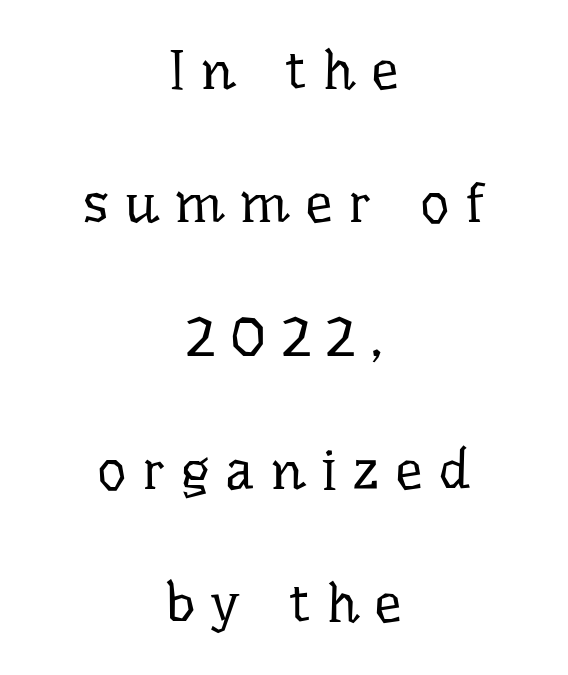
Substantial extra tracking has been applied to these lines. The foot of each line stays bare and open. Do the letters lean? They stand straight. This sample uses a serif face. The face looks like a standard text weight, possibly lighter.
